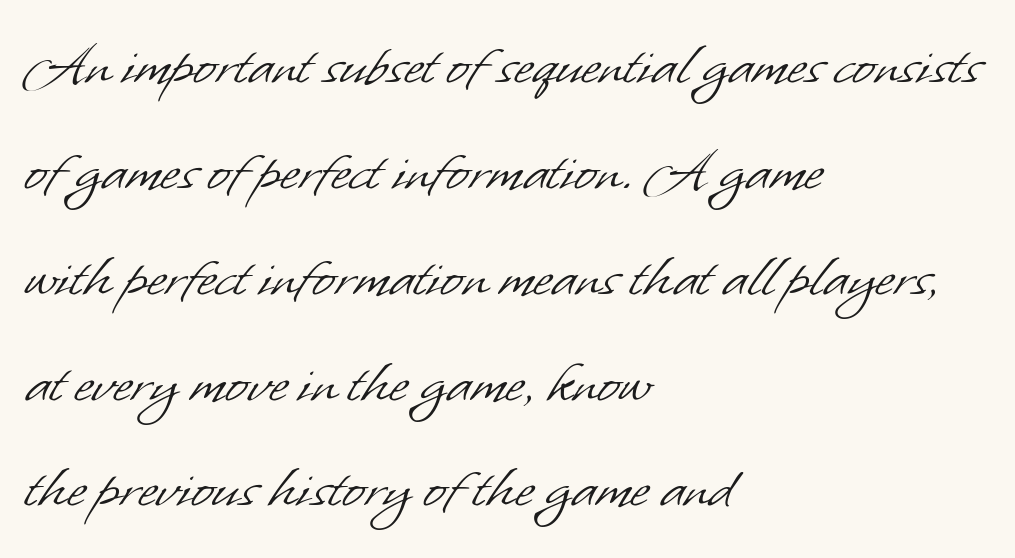
Q: Is the text bold? A: No.
Q: Is the typeface a serif or a sans-serif typeface? A: Sans-serif.
Q: Is the text underlined? A: No.
Q: How is the paragraph aligned? A: Left-aligned.
Q: Is the spacing between letters normal or unusually wide? A: Normal.
Q: Is the spacing between lines tight, normal or loose? A: Normal.
Q: Width (condensed, normal, or wide)? A: Normal.
Q: Stroke contrast? A: Low.
Q: x-height? A: Small.
Q: Monospaced? A: No.
